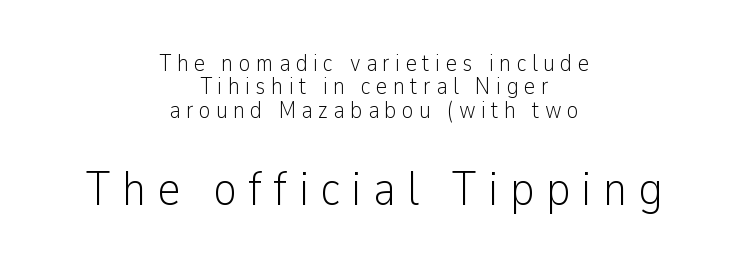
The image shows 49 px light, condensed sans-serif type, upright; set centered, tight line spacing (0.97x), unusually wide letter spacing (+0.23 em), not underlined; the second (bottom) block is 2.04x larger; low stroke contrast and a medium x-height.
